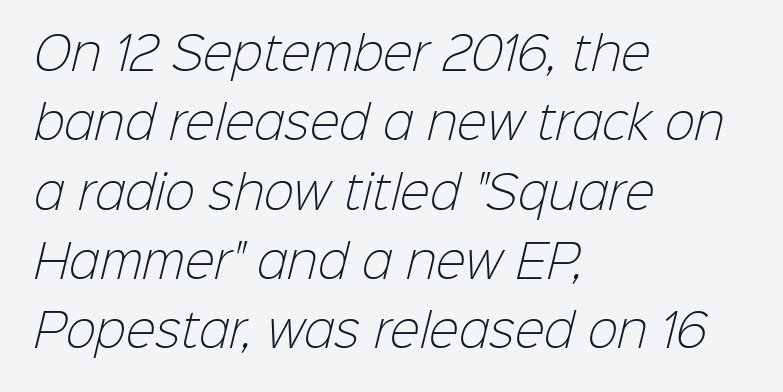
Leading: standard. Counters stay open thanks to moderate or lighter strokes. Nothing sits at the stroke ends, so this counts as sans-serif. Is this a fixed-width face? No — the glyphs have proportional, varying widths.
